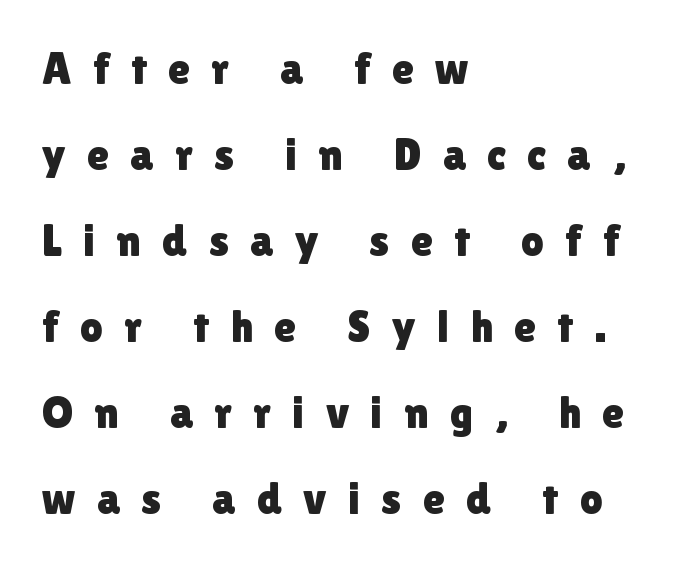
Is the letter spacing exaggerated? Yes — the characters are pushed far apart. Each letter keeps its own natural width here, so spacing adapts to shape. Teacher's note: observe the even left margin — that is flush-left alignment. Style check: upright.
